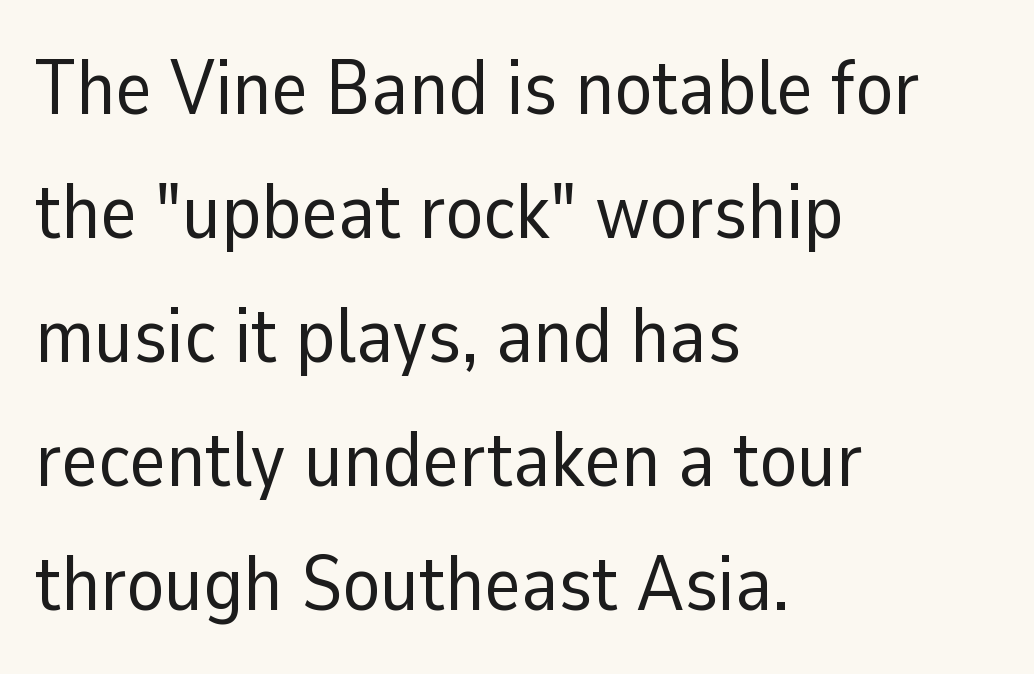
The image shows 78 px regular-weight sans-serif type, upright; set left-aligned, normal line spacing (1.59x), normal letter spacing, not underlined; low stroke contrast and a medium x-height.
